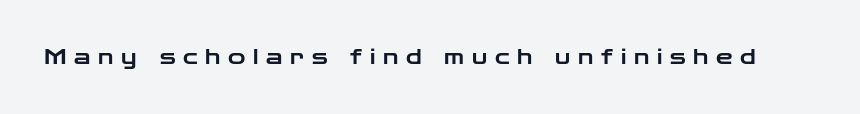
{"italic": "no", "underline": "no", "letter_spacing": "wide", "letter_spacing_em": 0.37, "glyph_px": 21}
